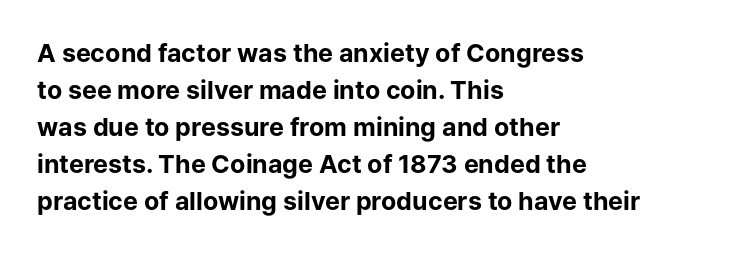
Horizontally, the lines are justified to the leading edge only. These words are printed bold, with thick strokes throughout. These lines sit exactly where default settings would place them. Every character sits straight up, as roman type does. Beneath every word, the page is bare.
